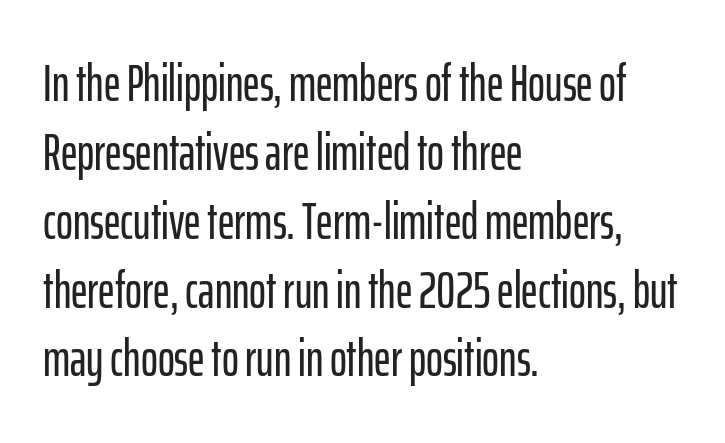
{"serif": "no", "italic": "no", "width": "condensed", "stroke_contrast": "low", "x_height": "medium", "monospaced": "no", "underline": "no", "align": "left", "line_spacing": "normal", "line_spacing_ratio": 1.35, "letter_spacing": "normal", "letter_spacing_em": 0.0, "glyph_px": 51}
